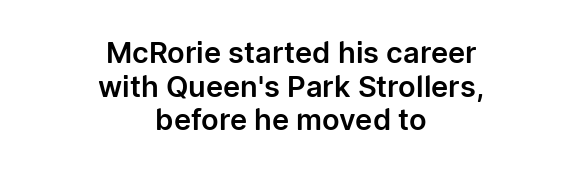
Q: Is the text italic (slanted)? A: No, it is upright.
Q: Is the typeface a serif or a sans-serif typeface? A: Sans-serif.
Q: Is the text underlined? A: No.
Q: How is the paragraph aligned? A: Centered.
Q: Is the spacing between letters normal or unusually wide? A: Normal.
Q: Width (condensed, normal, or wide)? A: Normal.
Q: Stroke contrast? A: Low.
Q: x-height? A: Medium.
Q: Monospaced? A: No.
